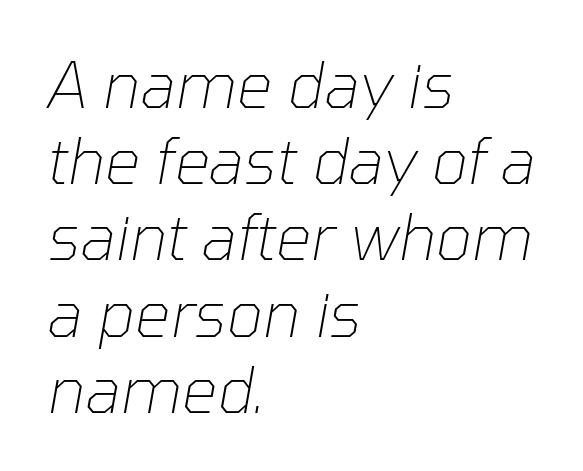
{"italic": "yes", "lean": "right", "slant_degrees": 10, "bold": "no", "weight": "thin", "width": "normal", "stroke_contrast": "low", "x_height": "medium", "monospaced": "no", "underline": "no", "align": "left", "line_spacing_ratio": 1.21, "letter_spacing": "normal", "letter_spacing_em": 0.0, "glyph_px": 63}
